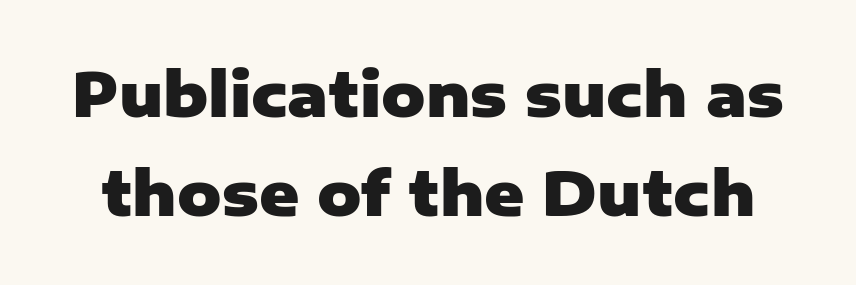
{"serif": "no", "italic": "no", "bold": "yes", "weight": "heavy", "width": "normal", "stroke_contrast": "low", "x_height": "medium", "monospaced": "no", "underline": "no", "line_spacing": "normal", "line_spacing_ratio": 1.63, "letter_spacing": "normal", "letter_spacing_em": 0.0, "glyph_px": 61}
